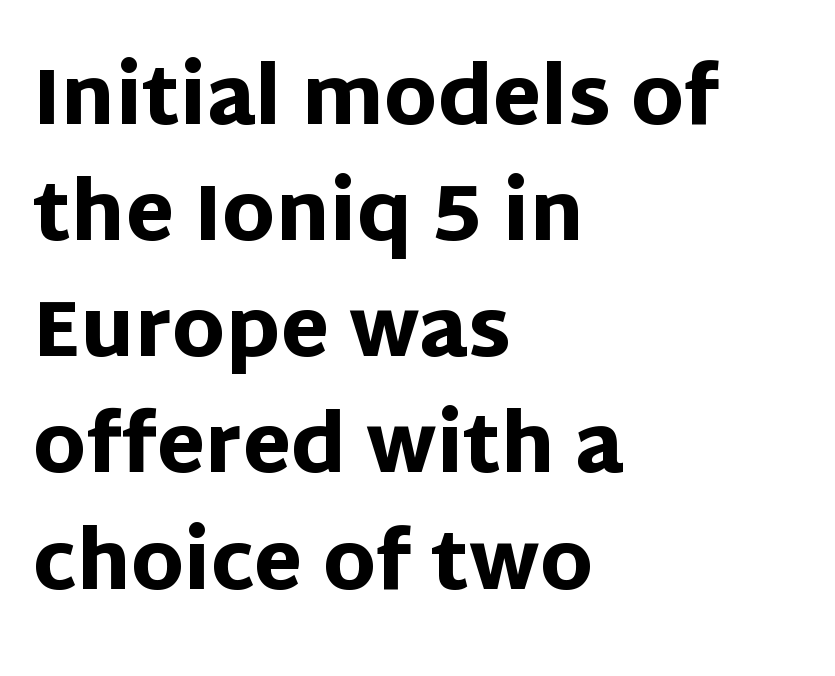
The image shows 79 px heavy sans-serif type, upright; set left-aligned, normal line spacing (1.47x), normal letter spacing, not underlined; low stroke contrast and a large x-height.
